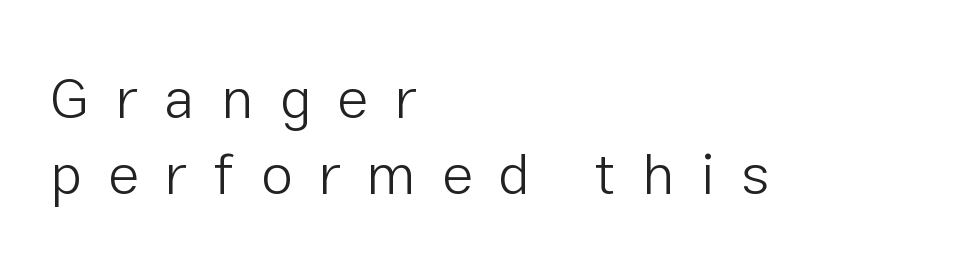
The image shows 58 px light sans-serif type, upright; set left-aligned, normal line spacing (1.31x), unusually wide letter spacing (+0.45 em), not underlined; low stroke contrast and a medium x-height.
